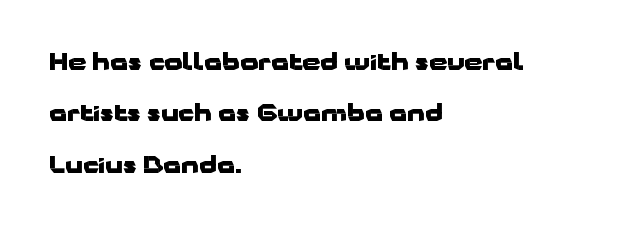
The image shows 23 px bold type, upright; set left-aligned, loose line spacing (2.23x), normal letter spacing, not underlined.
